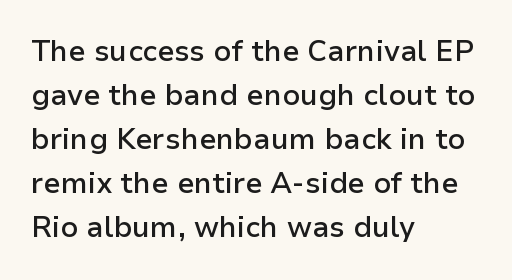
{"serif": "no", "italic": "no", "bold": "semi", "weight": "semibold", "width": "normal", "stroke_contrast": "low", "x_height": "medium", "monospaced": "no", "underline": "no", "align": "left", "line_spacing": "normal", "line_spacing_ratio": 1.52, "letter_spacing": "normal", "letter_spacing_em": 0.0, "glyph_px": 29}
